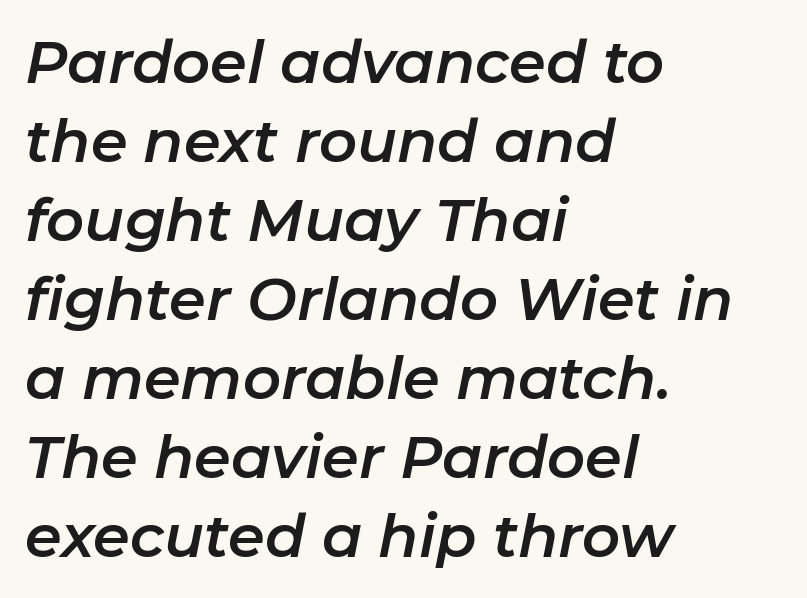
The image shows 59 px text type, italic (leaning right); set left-aligned, normal line spacing (1.34x), normal letter spacing, not underlined; low stroke contrast and a medium x-height.
